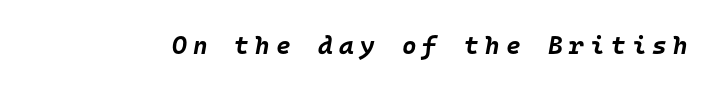
This rendering widens character spacing well past its baseline value. Check the space under the baseline: it is left empty. Strong, thick strokes mark this as bold type. This sample uses an oblique cut, with every glyph tilted off the vertical.
